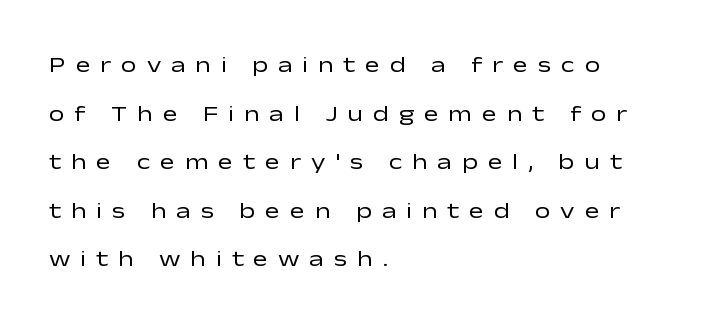
{"italic": "no", "bold": "no", "underline": "no", "align": "left", "line_spacing": "loose", "line_spacing_ratio": 2.21, "letter_spacing": "wide", "letter_spacing_em": 0.45, "glyph_px": 22}
